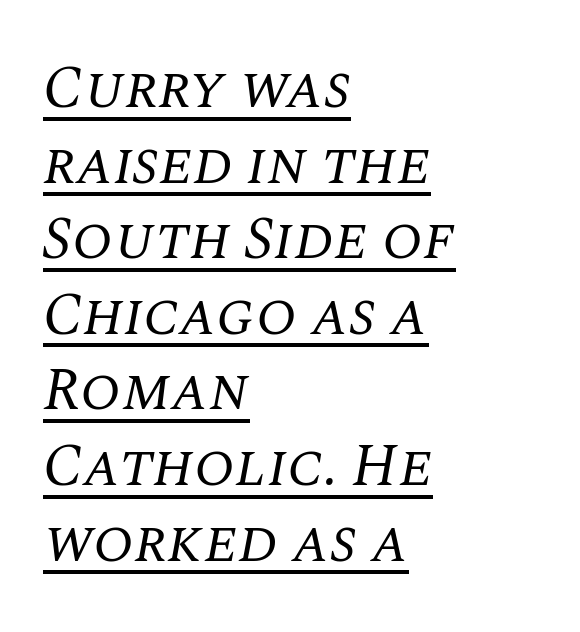
The image shows 60 px regular-weight serif type, italic (leaning right); set left-aligned, normal line spacing (1.26x), normal letter spacing, underlined; medium stroke contrast and a large x-height.
